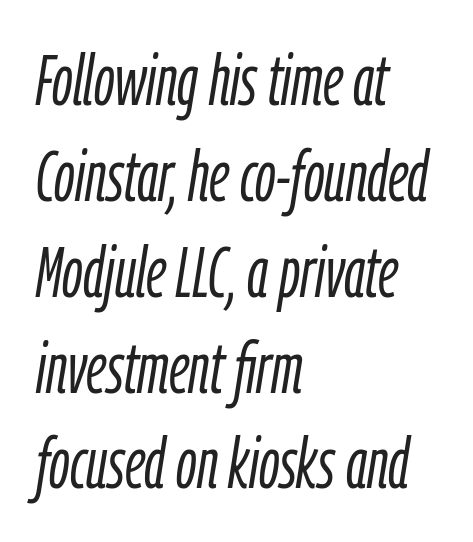
Q: Is the text bold? A: No.
Q: Is the text italic (slanted)? A: Yes, it leans right by about 9 degrees.
Q: Is the text underlined? A: No.
Q: How is the paragraph aligned? A: Left-aligned.
Q: Is the spacing between letters normal or unusually wide? A: Normal.
Q: Is the spacing between lines tight, normal or loose? A: Normal.
Q: Width (condensed, normal, or wide)? A: Condensed.
Q: Stroke contrast? A: Low.
Q: x-height? A: Medium.
Q: Monospaced? A: No.
